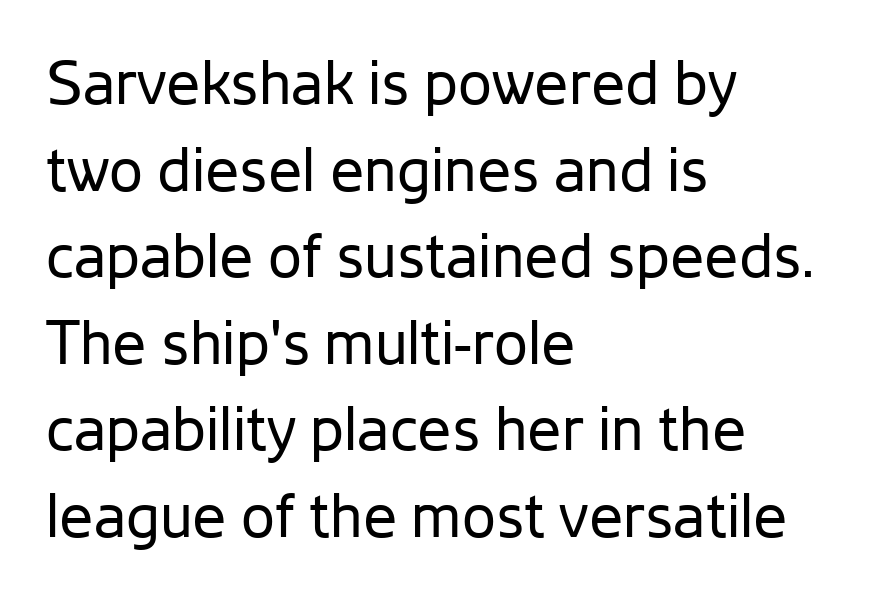
{"serif": "no", "italic": "no", "bold": "no", "weight": "regular", "width": "normal", "stroke_contrast": "low", "x_height": "medium", "monospaced": "no", "underline": "no", "align": "left", "line_spacing": "normal", "line_spacing_ratio": 1.42, "letter_spacing": "normal", "letter_spacing_em": 0.0, "glyph_px": 61}
